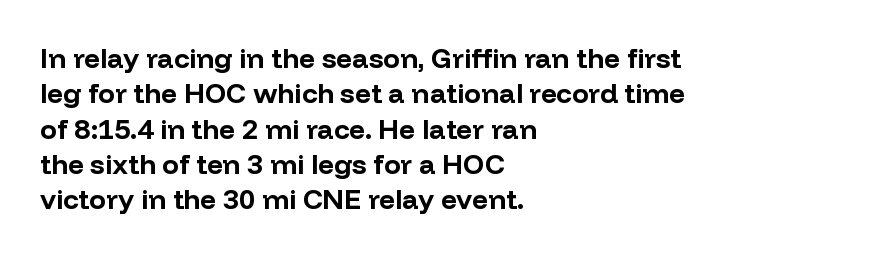
The specimen omits any rule beneath the text block's lines. Characters follow at the spacing the type designer built in. If you measured baseline to baseline, you'd find a middling distance. This rendering uses left alignment, leaving the right contour irregular. Look at the bottom of the vertical strokes: they stop flat, with no serifs.
